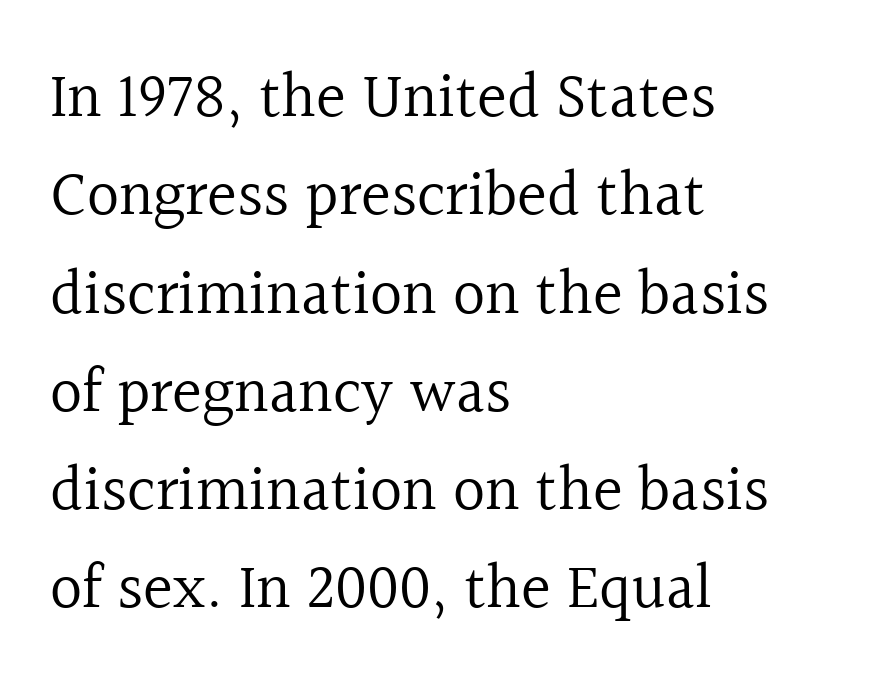
{"serif": "yes", "italic": "no", "bold": "no", "weight": "regular", "width": "normal", "x_height": "medium", "monospaced": "no", "underline": "no", "align": "left", "line_spacing": "normal", "line_spacing_ratio": 1.56, "letter_spacing": "normal", "letter_spacing_em": 0.0, "glyph_px": 63}
